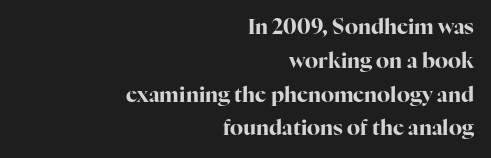
Q: Is the text bold? A: Yes.
Q: Is the text italic (slanted)? A: No, it is upright.
Q: Is the text underlined? A: No.
Q: How is the paragraph aligned? A: Right-aligned.
Q: Is the spacing between letters normal or unusually wide? A: Normal.
Q: Is the spacing between lines tight, normal or loose? A: Normal.
